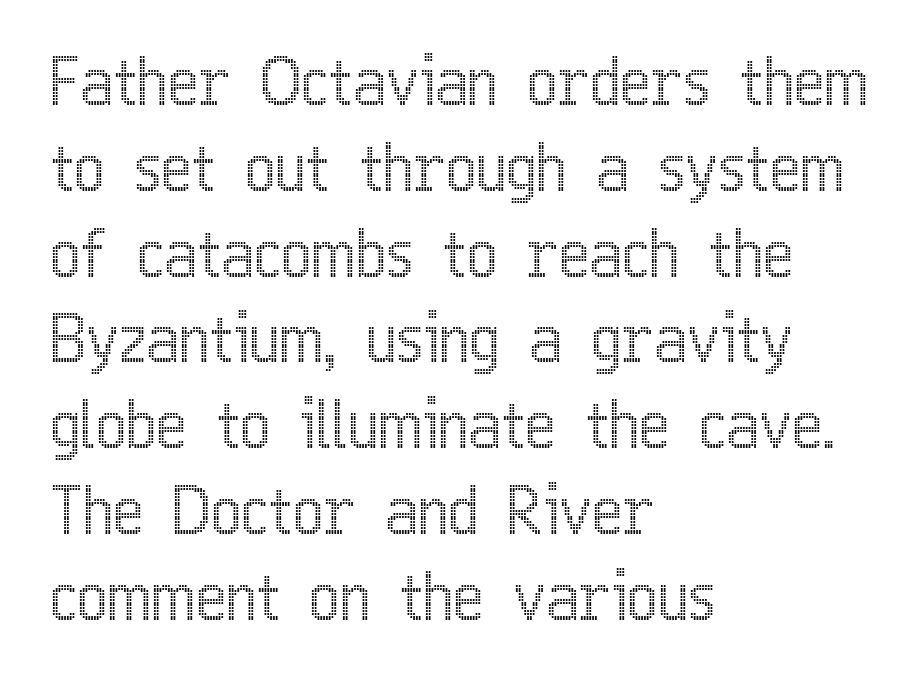
Q: Is the text italic (slanted)? A: No, it is upright.
Q: Is the text underlined? A: No.
Q: How is the paragraph aligned? A: Left-aligned.
Q: Is the spacing between letters normal or unusually wide? A: Normal.
Q: Is the spacing between lines tight, normal or loose? A: Normal.
Q: Width (condensed, normal, or wide)? A: Condensed.
Q: x-height? A: Medium.
Q: Monospaced? A: No.
